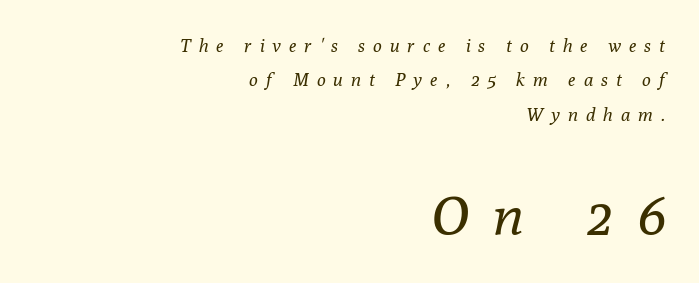
{"serif": "yes", "italic": "yes", "lean": "right", "slant_degrees": 10, "bold": "no", "weight": "regular", "width": "normal", "stroke_contrast": "low", "x_height": "medium", "monospaced": "no", "underline": "no", "align": "right", "line_spacing": "loose", "line_spacing_ratio": 1.91, "letter_spacing": "wide", "letter_spacing_em": 0.45, "larger_block": "second", "size_ratio": 3.06, "glyph_px": 55}
